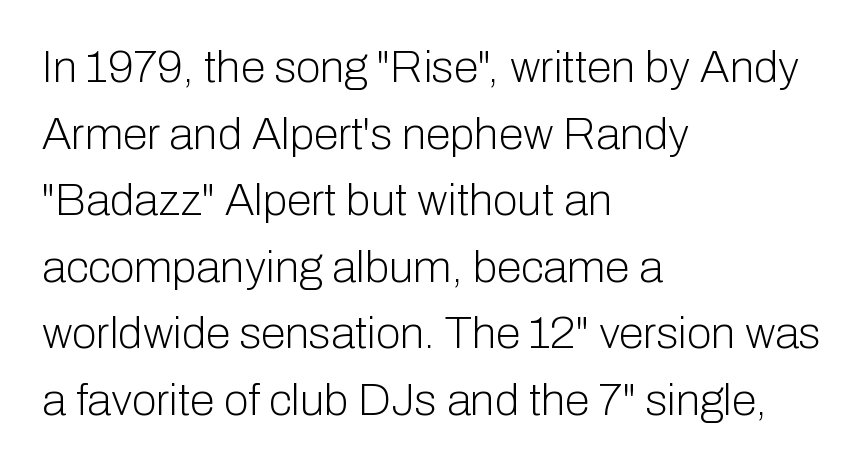
{"serif": "no", "italic": "no", "bold": "no", "weight": "light", "width": "normal", "stroke_contrast": "low", "x_height": "medium", "monospaced": "no", "underline": "no", "align": "left", "line_spacing": "normal", "line_spacing_ratio": 1.48, "letter_spacing": "normal", "letter_spacing_em": 0.0, "glyph_px": 45}
